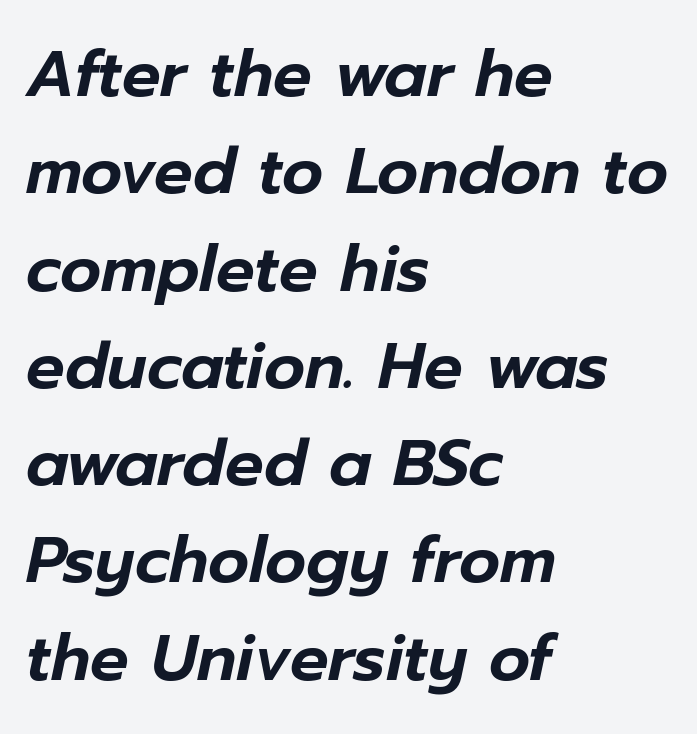
Style check: oblique. The typesetter chose a ragged-right arrangement here. The horizontal fit of the characters is conventional and even. This sample has the flowing, uneven cadence of proportional lettering. How would I describe the line gaps? Plain and ordinary.
